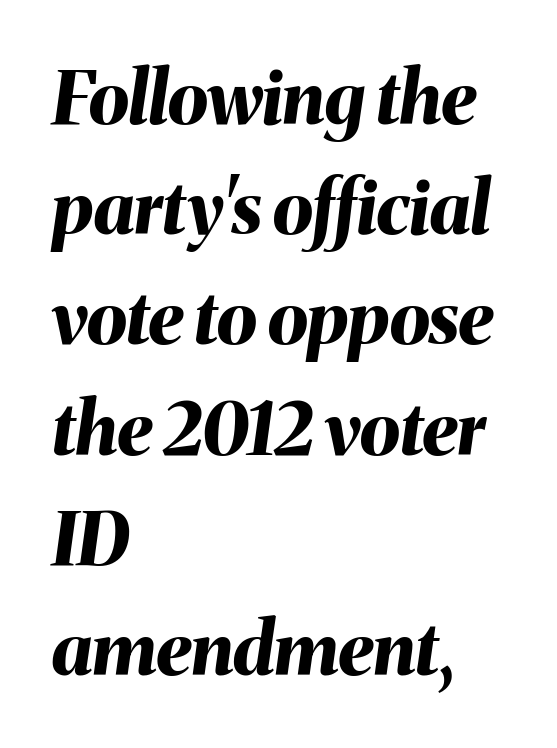
Q: Is the text bold? A: Yes.
Q: Is the text italic (slanted)? A: Yes, it leans right by about 8 degrees.
Q: Is the text underlined? A: No.
Q: How is the paragraph aligned? A: Left-aligned.
Q: Is the spacing between letters normal or unusually wide? A: Normal.
Q: Is the spacing between lines tight, normal or loose? A: Normal.
Q: Width (condensed, normal, or wide)? A: Normal.
Q: Stroke contrast? A: Medium.
Q: x-height? A: Medium.
Q: Monospaced? A: No.
